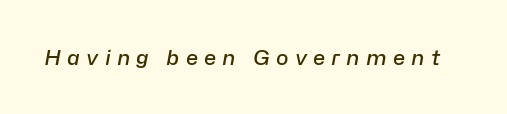
{"italic": "yes", "lean": "right", "slant_degrees": 10, "bold": "semi", "underline": "no", "letter_spacing": "wide", "letter_spacing_em": 0.29, "glyph_px": 21}
